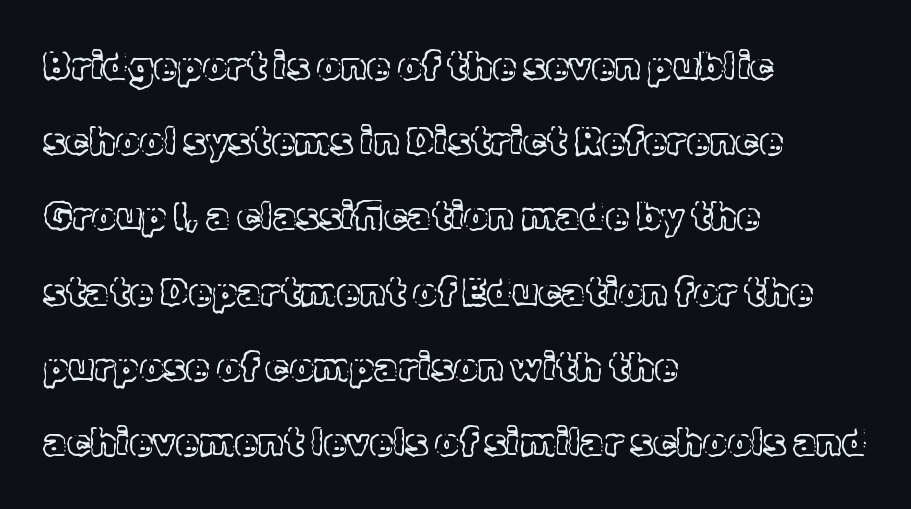
Is this a fixed-width face? No — the glyphs have proportional, varying widths. Every character sits straight up, as roman type does. How are the letters spaced? Ordinarily, with no added tracking. The designer dialed line spacing up above the default.
